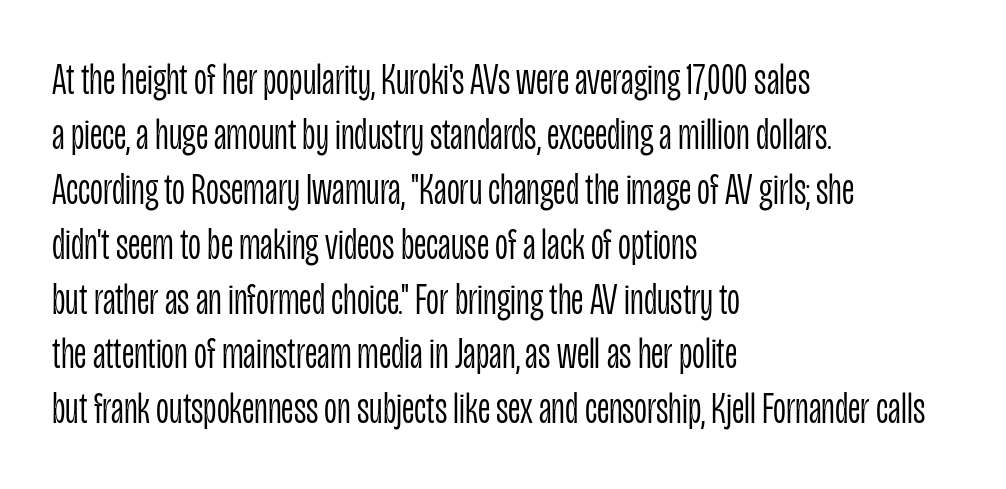
Q: Is the text bold? A: No.
Q: Is the text italic (slanted)? A: No, it is upright.
Q: Is the typeface a serif or a sans-serif typeface? A: Sans-serif.
Q: Is the text underlined? A: No.
Q: How is the paragraph aligned? A: Left-aligned.
Q: Is the spacing between letters normal or unusually wide? A: Normal.
Q: Width (condensed, normal, or wide)? A: Condensed.
Q: Stroke contrast? A: Low.
Q: x-height? A: Large.
Q: Monospaced? A: No.
